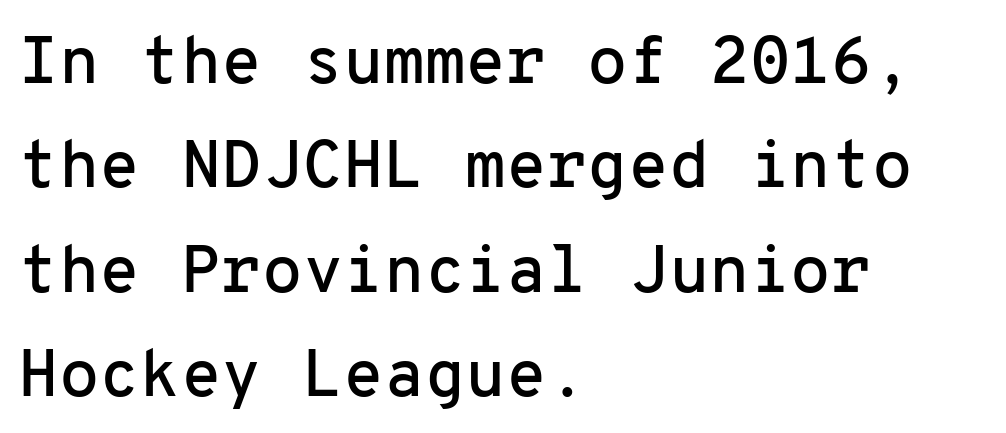
Q: Is the text italic (slanted)? A: No, it is upright.
Q: Is the typeface a serif or a sans-serif typeface? A: Sans-serif.
Q: Is the text underlined? A: No.
Q: How is the paragraph aligned? A: Left-aligned.
Q: Is the spacing between letters normal or unusually wide? A: Normal.
Q: Is the spacing between lines tight, normal or loose? A: Normal.
Q: Width (condensed, normal, or wide)? A: Normal.
Q: Stroke contrast? A: Low.
Q: x-height? A: Medium.
Q: Monospaced? A: Yes.
